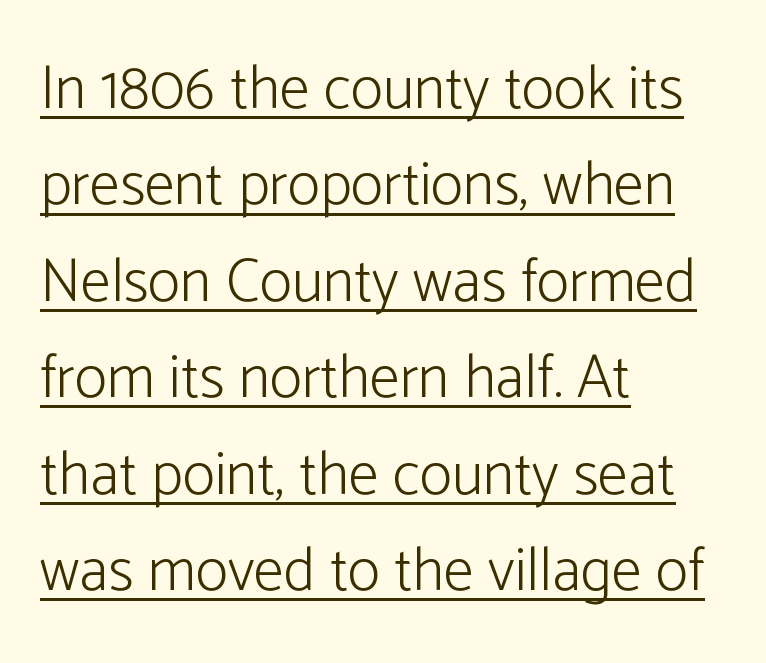
This sample keeps an unexceptional amount of space between lines. The type family on display is of the sans-serif kind. Where is the straight margin? On the left. Is this a fixed-width face? No — the glyphs have proportional, varying widths.
